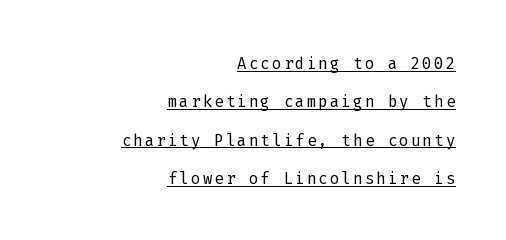
The image shows 22 px text type, upright; set right-aligned, line spacing 1.74x, underlined.
